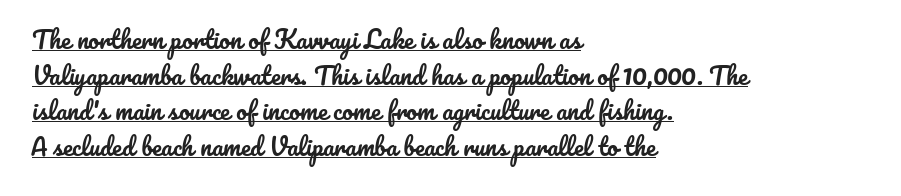
{"underline": "yes", "align": "left", "line_spacing": "normal", "line_spacing_ratio": 1.48, "letter_spacing": "normal", "letter_spacing_em": 0.0, "glyph_px": 24}
